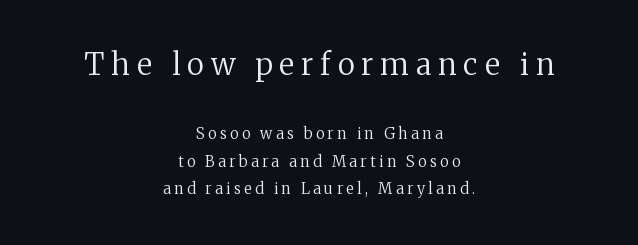
Q: Is the text bold? A: No.
Q: Is the text italic (slanted)? A: No, it is upright.
Q: Is the typeface a serif or a sans-serif typeface? A: Serif.
Q: Is the text underlined? A: No.
Q: How is the paragraph aligned? A: Centered.
Q: Is the spacing between letters normal or unusually wide? A: Unusually wide.
Q: Which block of text is set in a larger size, the first (top) or the second (bottom)? A: The first (top) one.
Q: Width (condensed, normal, or wide)? A: Normal.
Q: Stroke contrast? A: Medium.
Q: x-height? A: Medium.
Q: Monospaced? A: No.
